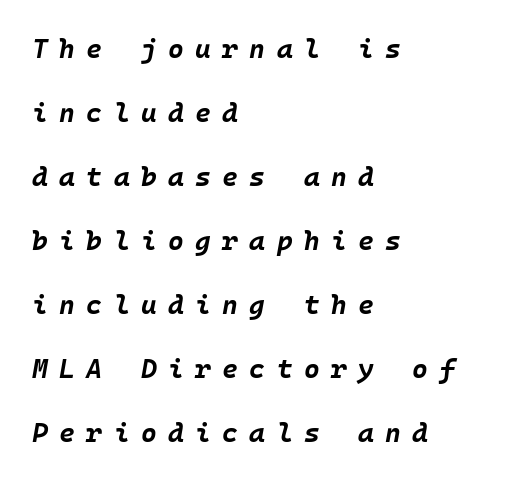
{"italic": "yes", "lean": "right", "slant_degrees": 10, "bold": "yes", "underline": "no", "align": "left", "line_spacing": "loose", "line_spacing_ratio": 2.37, "letter_spacing": "wide", "letter_spacing_em": 0.42, "glyph_px": 27}
